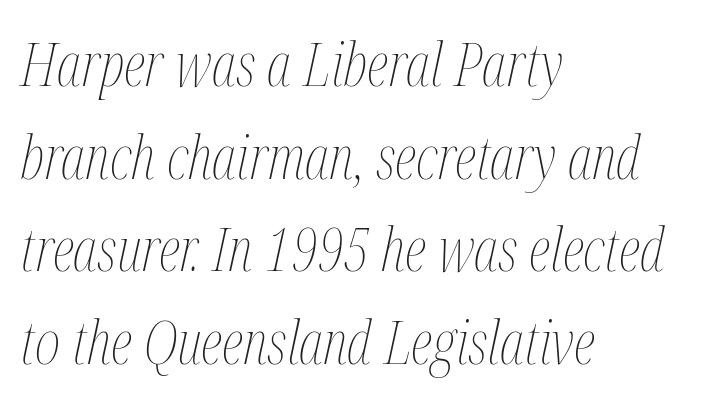
The image shows 61 px thin, condensed type, italic (leaning right); set left-aligned, normal line spacing (1.52x), normal letter spacing, not underlined; medium stroke contrast and a medium x-height.
